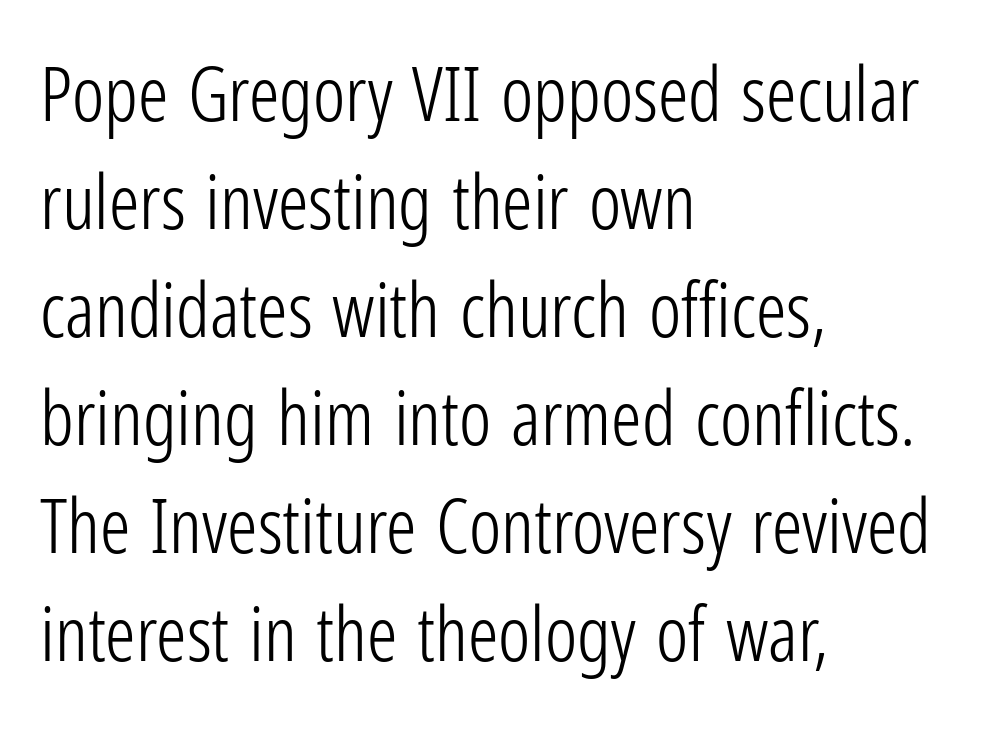
The text block is weighted toward the left margin, trailing off unevenly rightward. The space directly below the letters is spotless. The line texture is even and compact thanks to regular tracking. No heavy texture on the line: the type isn't bold. Ascenders rise straight up at ninety degrees.
